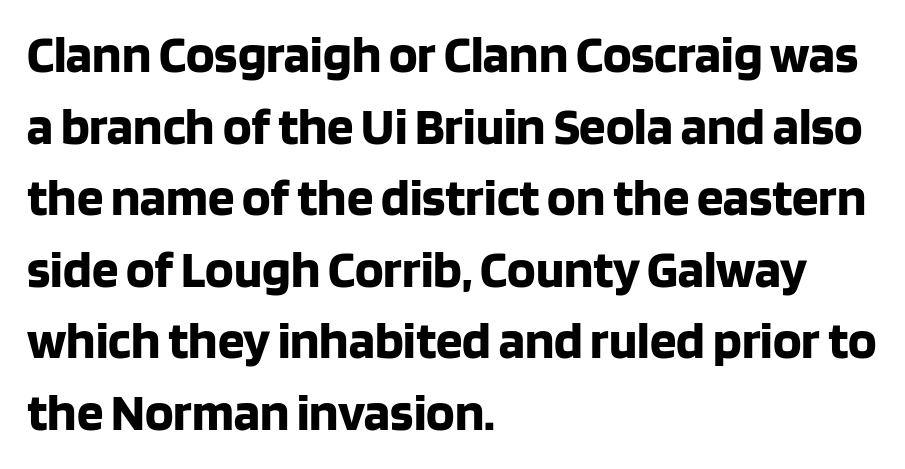
{"serif": "no", "italic": "no", "bold": "yes", "weight": "bold", "width": "normal", "stroke_contrast": "low", "x_height": "large", "monospaced": "no", "underline": "no", "align": "left", "line_spacing": "normal", "line_spacing_ratio": 1.35, "letter_spacing": "normal", "letter_spacing_em": 0.0, "glyph_px": 53}
